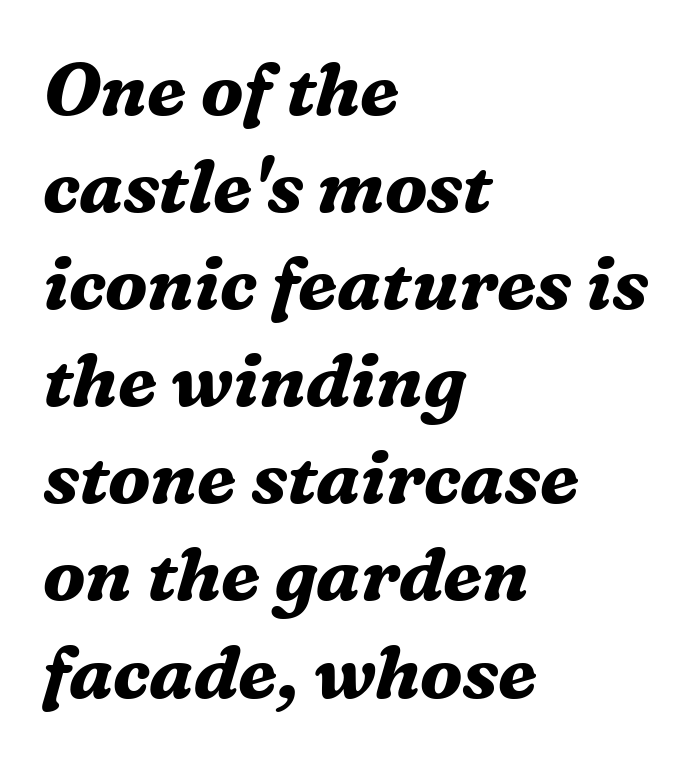
The image shows 73 px bold serif type, italic (leaning right); set left-aligned, normal line spacing (1.33x), normal letter spacing, not underlined; medium stroke contrast and a medium x-height.
